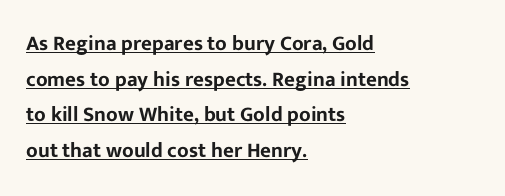
This sample carries an underscore along the baseline area. Tracking here is standard; glyphs follow each other at the usual distance. Each line starts at the same left margin while the right side varies. You can tell it's not italic because the verticals are truly vertical. Line spacing here is normal.
